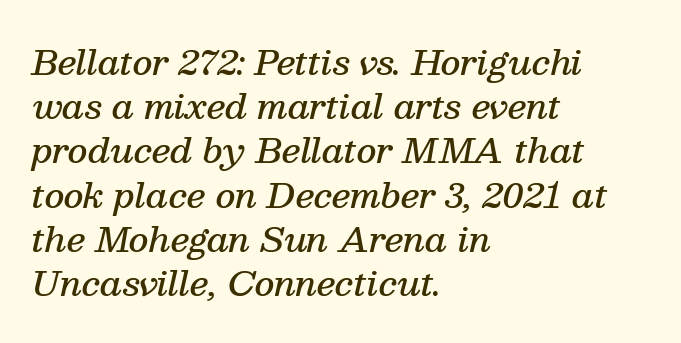
The image shows 34 px semibold serif type, italic (leaning right); set left-aligned, normal line spacing (1.3x), normal letter spacing, not underlined; medium stroke contrast and a medium x-height.
